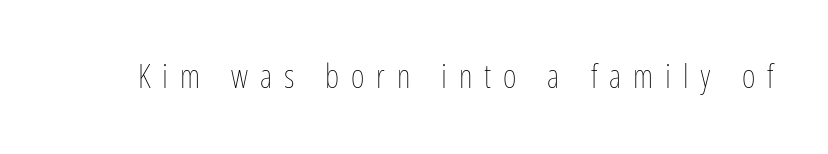
The image shows 33 px thin, condensed type, upright; set unusually wide letter spacing (+0.36 em), not underlined; low stroke contrast and a medium x-height.
